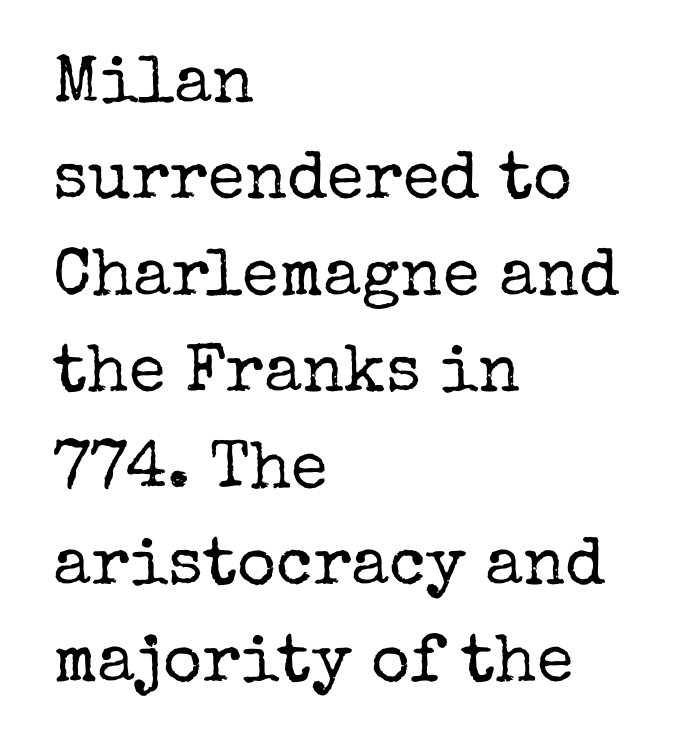
The image shows 67 px regular-weight serif type, upright; set left-aligned, normal line spacing (1.44x), normal letter spacing, not underlined; low stroke contrast and a medium x-height.
